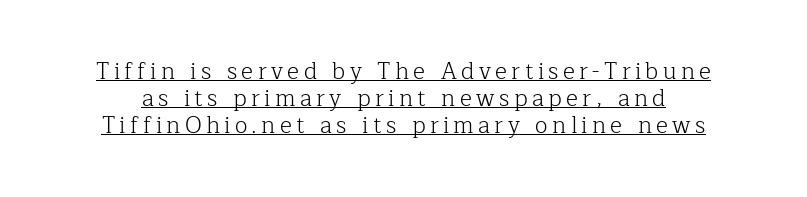
Q: Is the text bold? A: No.
Q: Is the text italic (slanted)? A: No, it is upright.
Q: Is the text underlined? A: Yes.
